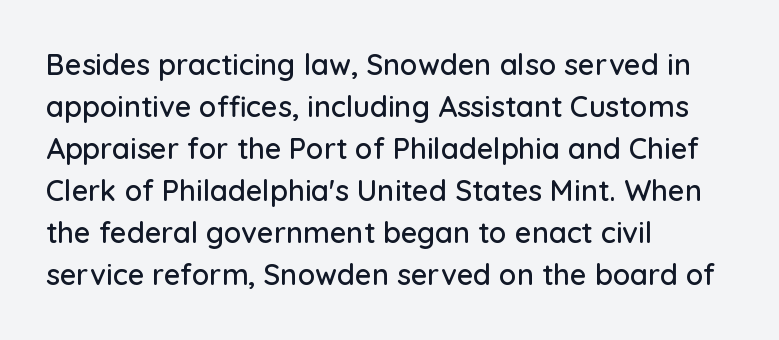
The image shows 29 px sans-serif type, upright; set left-aligned, normal line spacing (1.45x), normal letter spacing, not underlined; low stroke contrast and a medium x-height.
